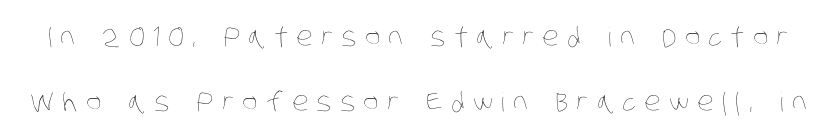
The image shows 26 px text type; set loose line spacing (2.49x), unusually wide letter spacing (+0.32 em), not underlined.
